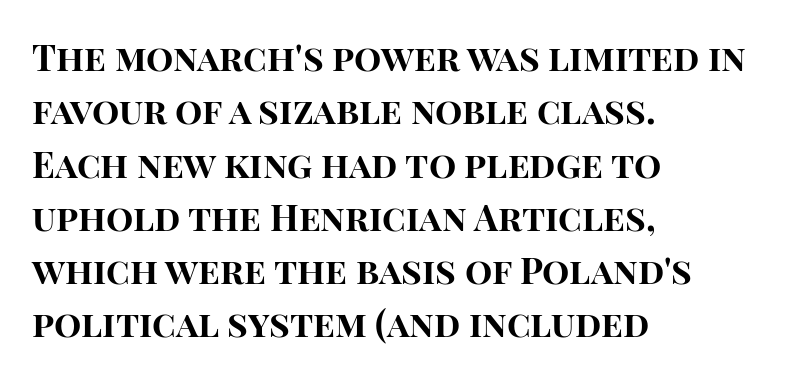
Q: Is the text bold? A: Yes.
Q: Is the text italic (slanted)? A: No, it is upright.
Q: Is the typeface a serif or a sans-serif typeface? A: Sans-serif.
Q: Is the text underlined? A: No.
Q: How is the paragraph aligned? A: Left-aligned.
Q: Is the spacing between letters normal or unusually wide? A: Normal.
Q: Is the spacing between lines tight, normal or loose? A: Normal.
Q: Width (condensed, normal, or wide)? A: Normal.
Q: Stroke contrast? A: High.
Q: x-height? A: Large.
Q: Monospaced? A: No.
